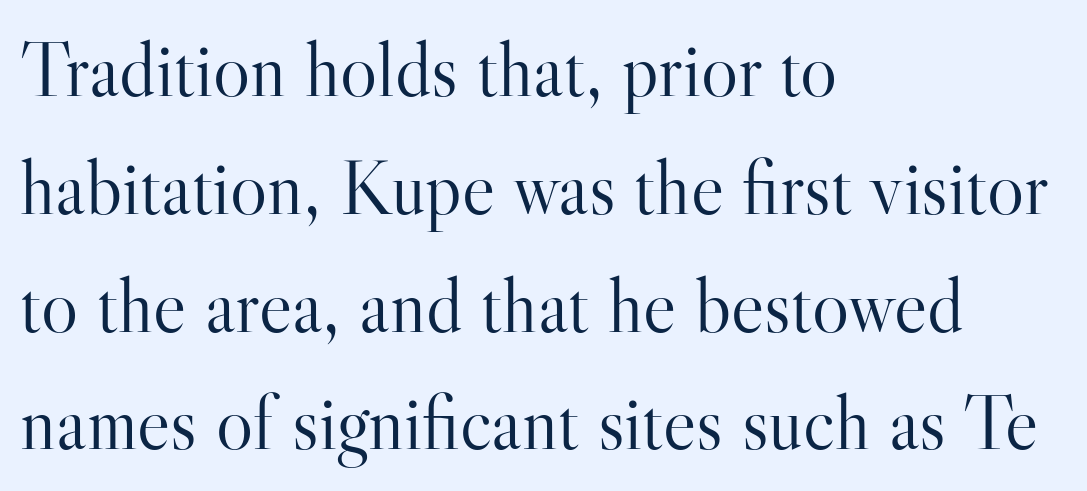
The image shows 78 px light serif type, upright; set left-aligned, normal line spacing (1.51x), normal letter spacing, not underlined; high stroke contrast and a small x-height.
